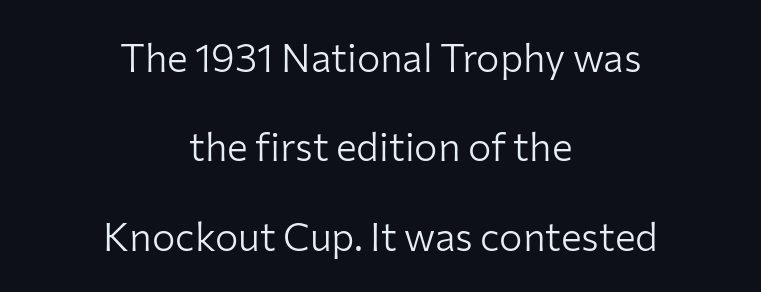
A clean baseline with only descenders dipping below it. Line starts and ends both wander, symmetrically. A roman cut, with each character standing at attention. Is this a fixed-width face? No — the glyphs have proportional, varying widths. Line spacing here is loose.
